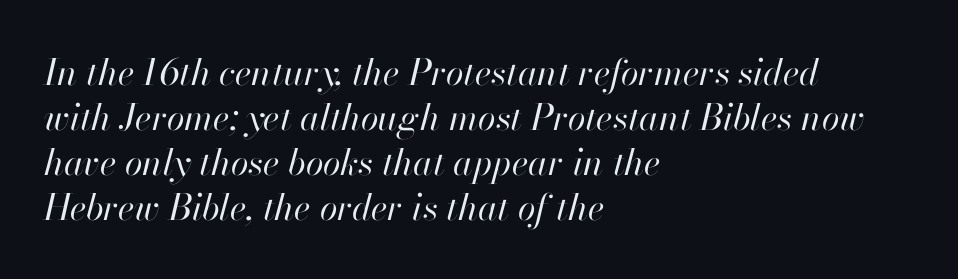
The image shows 36 px regular-weight type, italic (leaning right); set left-aligned, normal line spacing (1.25x), normal letter spacing, not underlined; high stroke contrast and a small x-height.
